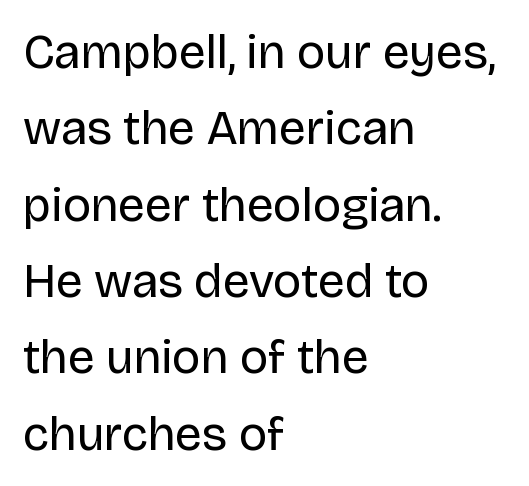
The passage shown stacks its lines at a standard gap. Each letter keeps its own natural width here, so spacing adapts to shape. Tracking here is standard; glyphs follow each other at the usual distance. No feet cap the strokes, marking this as sans-serif type. Plain, unruled lines of type. The characters are drawn with everyday or finer stroke widths.
